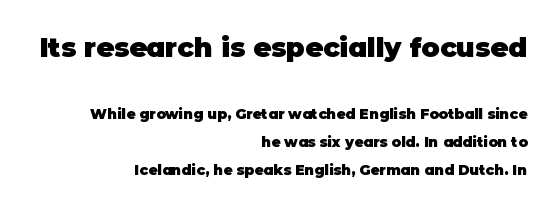
Q: Is the text bold? A: Yes.
Q: Is the text italic (slanted)? A: No, it is upright.
Q: Is the text underlined? A: No.
Q: How is the paragraph aligned? A: Right-aligned.
Q: Is the spacing between letters normal or unusually wide? A: Normal.
Q: Is the spacing between lines tight, normal or loose? A: Loose.
Q: Which block of text is set in a larger size, the first (top) or the second (bottom)? A: The first (top) one.
